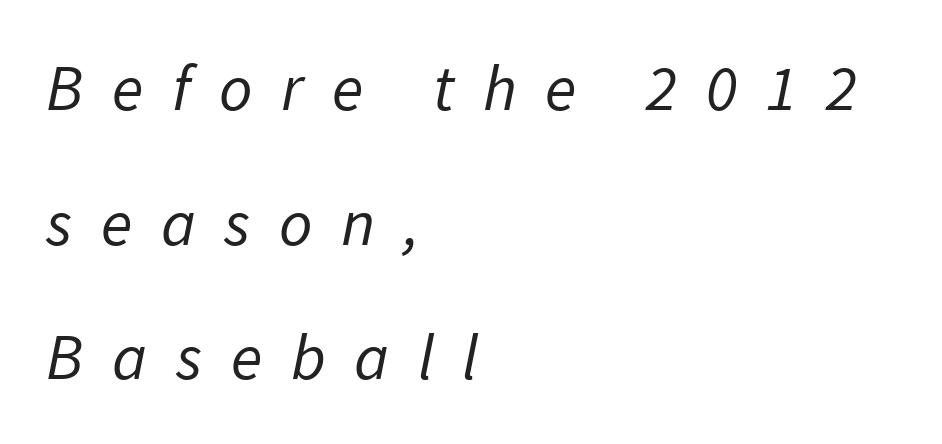
Q: Is the text bold? A: No.
Q: Is the typeface a serif or a sans-serif typeface? A: Sans-serif.
Q: Is the text underlined? A: No.
Q: How is the paragraph aligned? A: Left-aligned.
Q: Is the spacing between letters normal or unusually wide? A: Unusually wide.
Q: Is the spacing between lines tight, normal or loose? A: Loose.
Q: Width (condensed, normal, or wide)? A: Normal.
Q: Stroke contrast? A: Low.
Q: x-height? A: Medium.
Q: Monospaced? A: No.
